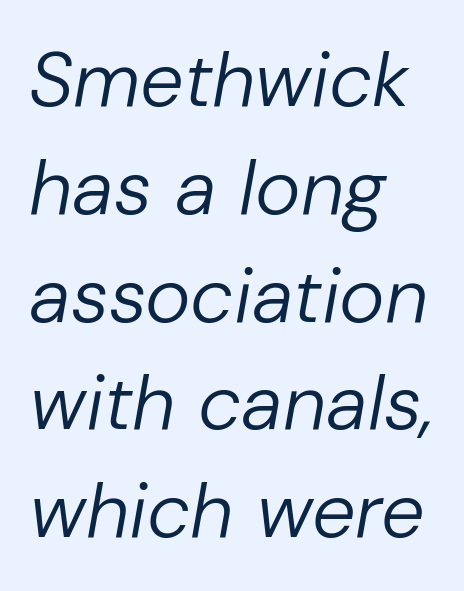
The image shows 77 px regular-weight type, italic (leaning right); set left-aligned, normal line spacing (1.4x), normal letter spacing, not underlined; low stroke contrast and a medium x-height.
